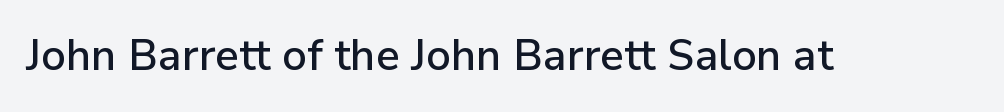
The image shows 43 px sans-serif type, upright; set normal letter spacing, not underlined; low stroke contrast and a medium x-height.
